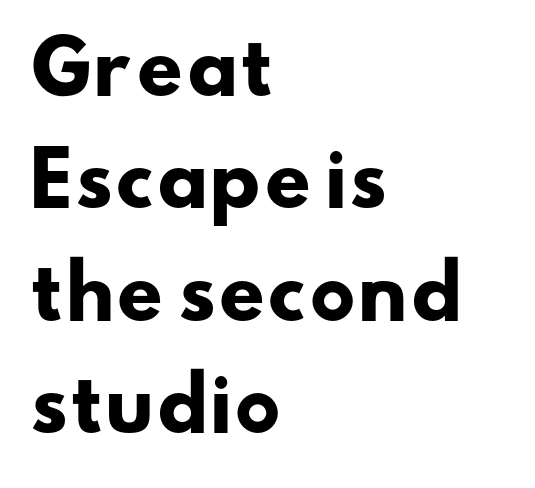
The rendering uses natural spacing where letterforms have individual widths. Underlining? Definitely not there. Standard letterfit; no display-style spreading of the glyphs. The rag falls on the right side of this text block. This rendering employs a face without finishing strokes, i.e., a sans-serif. The characters look thick and weighty, a clear bold.
